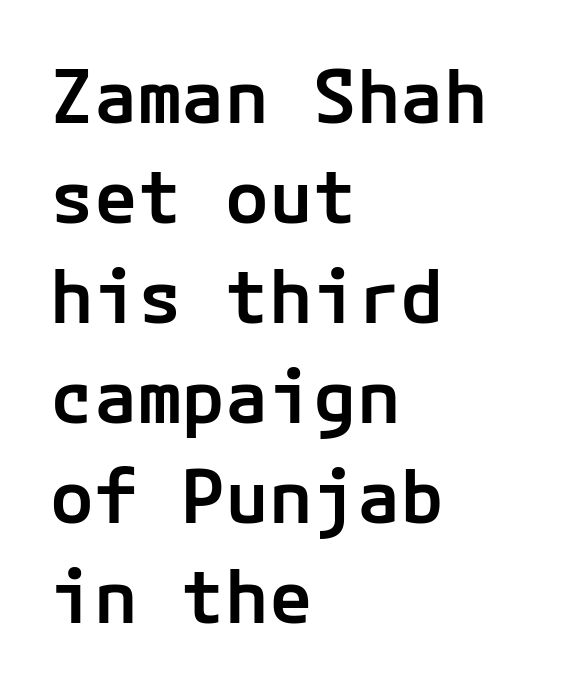
Words float on clear page, feet unadorned. Every row of glyphs begins at an identical x-position on the left. Strokes here are thickened, but only to semibold level. The vertical gap from one line to the next is medium. The letters sit at their default tracking, neither squeezed nor spread. The typography opts for an upright posture over an oblique one.
